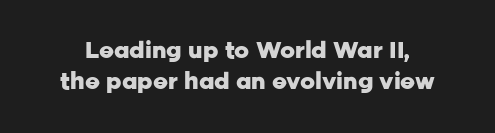
Q: Is the text bold? A: Yes.
Q: Is the text italic (slanted)? A: No, it is upright.
Q: Is the text underlined? A: No.
Q: Is the spacing between letters normal or unusually wide? A: Normal.
Q: Is the spacing between lines tight, normal or loose? A: Normal.
